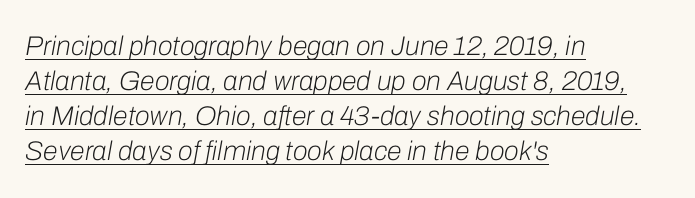
The image shows 27 px text type, italic (leaning right); set left-aligned, normal line spacing (1.3x), normal letter spacing, underlined.
